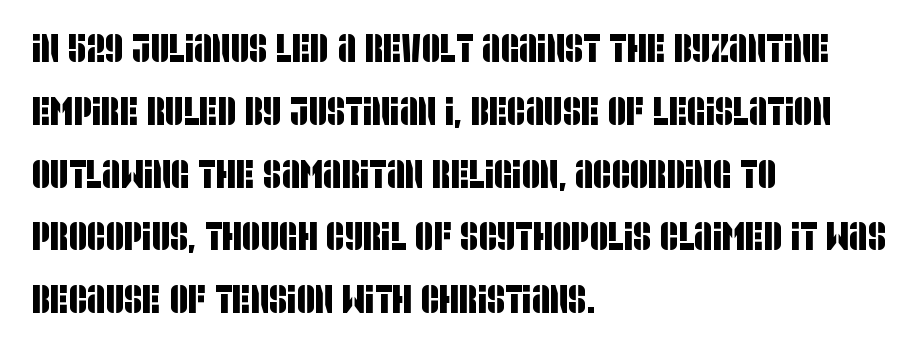
Q: Is the typeface a serif or a sans-serif typeface? A: Sans-serif.
Q: Is the text underlined? A: No.
Q: How is the paragraph aligned? A: Left-aligned.
Q: Is the spacing between letters normal or unusually wide? A: Normal.
Q: Is the spacing between lines tight, normal or loose? A: Normal.
Q: Width (condensed, normal, or wide)? A: Condensed.
Q: Stroke contrast? A: Low.
Q: x-height? A: Large.
Q: Monospaced? A: No.
